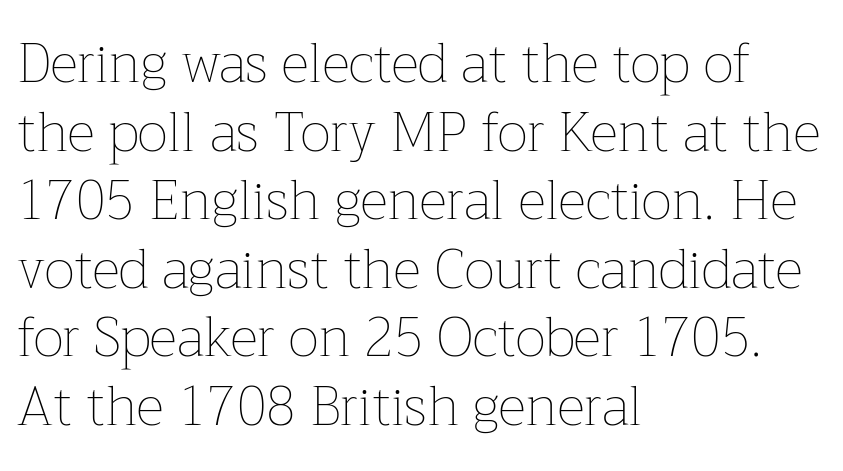
Descender tails drop into unmarked territory. Note the varied advance widths — an 'i' is clearly narrower than an 'm'. Tracking here is standard; glyphs follow each other at the usual distance. Regular leading.
